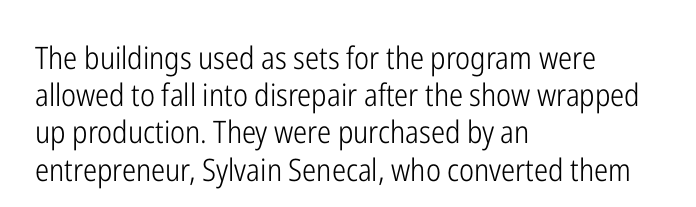
The paragraph has a hard left edge and a soft right edge. The font is comparable to plain body text, perhaps lighter. Descenders are the only things crossing below the line. The horizontal fit of the characters is conventional and even. Characters remain perfectly vertical along every line. No feet cap the strokes, marking this as sans-serif type.
